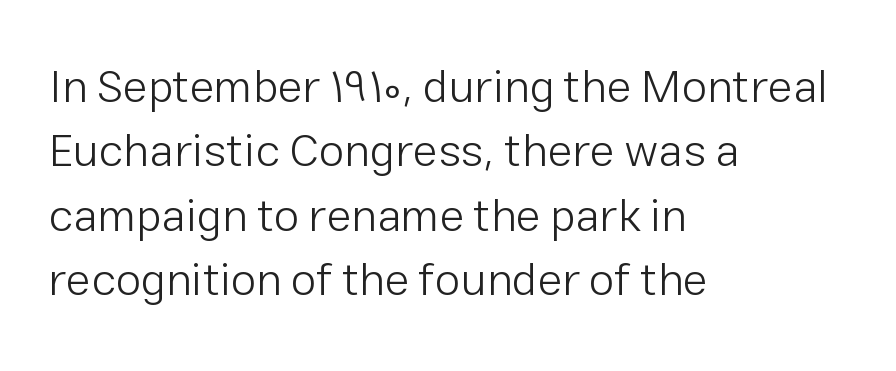
Stroke mass is kept to a normal reading level or below. Is the letter spacing exaggerated? No — it looks like the ordinary default. If you measured baseline to baseline, you'd find a middling distance. You could not count columns in this text — the font is proportionally spaced.
